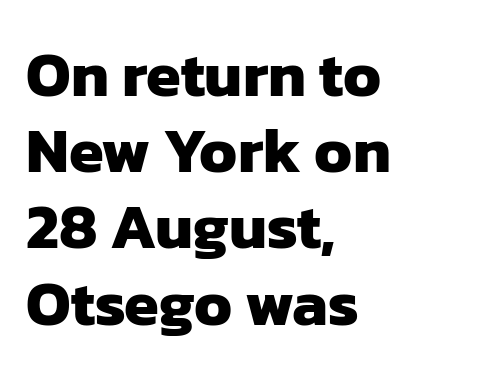
The image shows 63 px heavy sans-serif type; set left-aligned, line spacing 1.21x, normal letter spacing, not underlined; low stroke contrast and a medium x-height.
